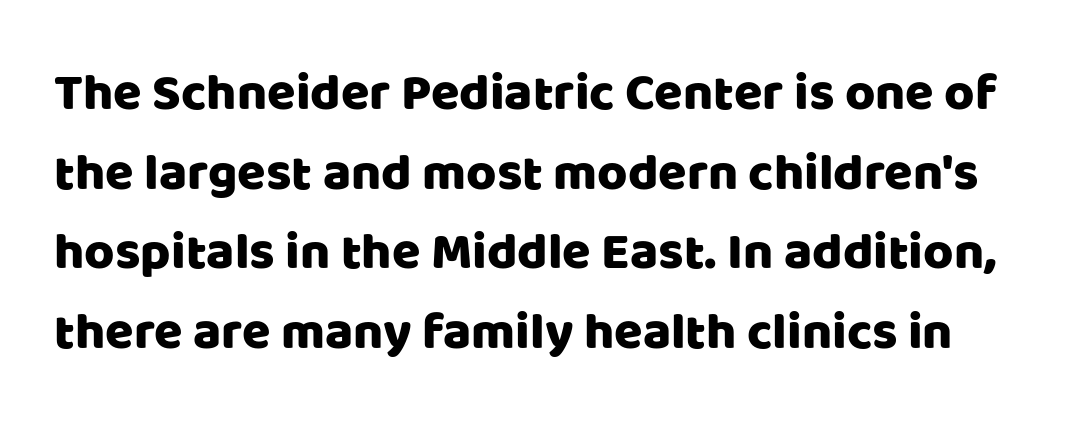
{"serif": "no", "italic": "no", "width": "normal", "stroke_contrast": "low", "x_height": "large", "monospaced": "no", "underline": "no", "line_spacing": "normal", "line_spacing_ratio": 1.53, "letter_spacing": "normal", "letter_spacing_em": 0.0, "glyph_px": 52}
